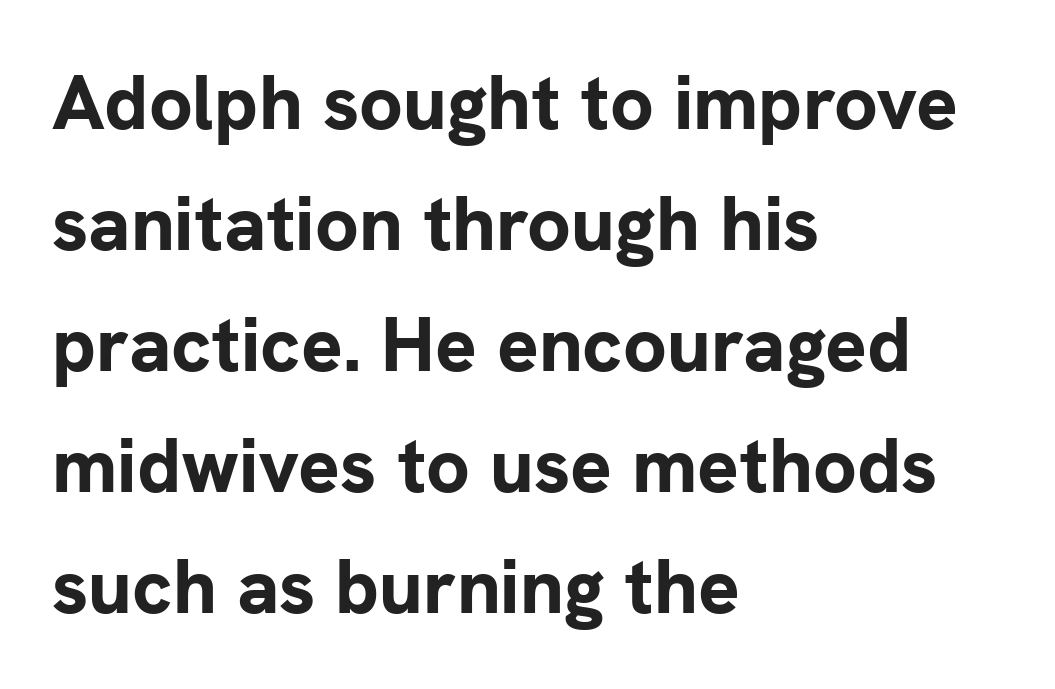
Q: Is the text bold? A: Yes.
Q: Is the text italic (slanted)? A: No, it is upright.
Q: Is the typeface a serif or a sans-serif typeface? A: Sans-serif.
Q: Is the text underlined? A: No.
Q: How is the paragraph aligned? A: Left-aligned.
Q: Is the spacing between letters normal or unusually wide? A: Normal.
Q: Is the spacing between lines tight, normal or loose? A: Normal.
Q: Width (condensed, normal, or wide)? A: Normal.
Q: Stroke contrast? A: Low.
Q: x-height? A: Medium.
Q: Monospaced? A: No.
